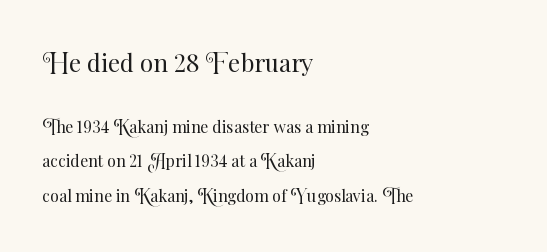
The type sits square on the baseline with zero lean. This sample trades compactness for vertical openness between lines. Two sizes are in play, and the larger belongs to the first block. The passage is arranged the way most books set body copy — flush left. Inter-character spacing is left at the font's built-in metrics.
